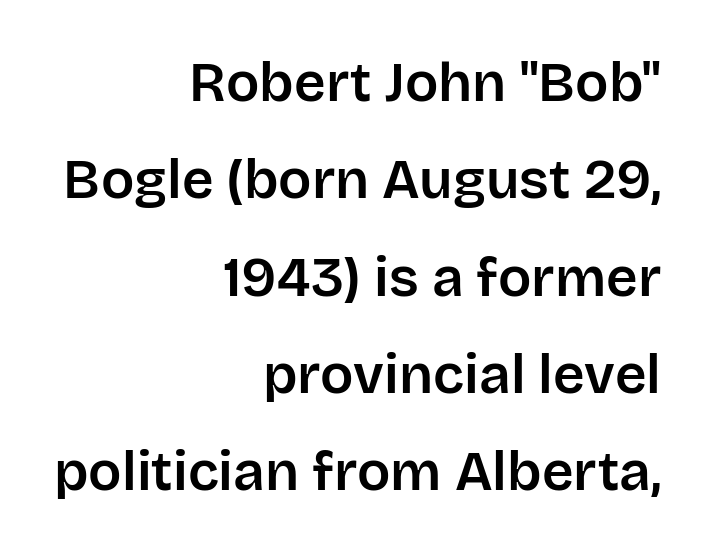
{"serif": "no", "italic": "no", "width": "normal", "stroke_contrast": "low", "x_height": "large", "monospaced": "no", "underline": "no", "align": "right", "line_spacing_ratio": 1.77, "letter_spacing": "normal", "letter_spacing_em": 0.0, "glyph_px": 55}
